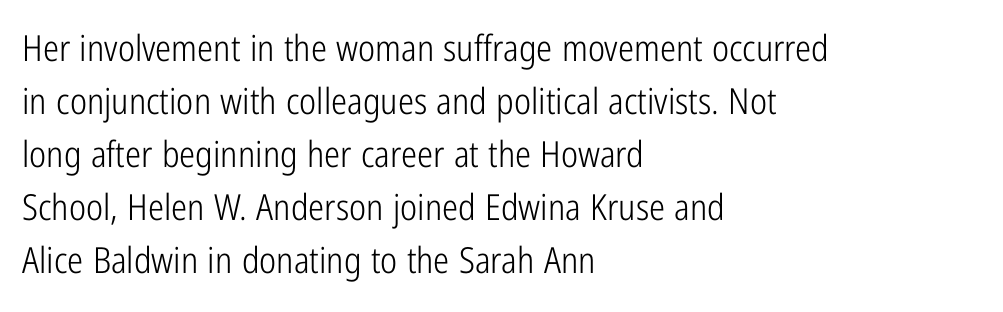
Q: Is the text bold? A: No.
Q: Is the text italic (slanted)? A: No, it is upright.
Q: Is the typeface a serif or a sans-serif typeface? A: Sans-serif.
Q: Is the text underlined? A: No.
Q: How is the paragraph aligned? A: Left-aligned.
Q: Is the spacing between letters normal or unusually wide? A: Normal.
Q: Is the spacing between lines tight, normal or loose? A: Normal.
Q: Width (condensed, normal, or wide)? A: Condensed.
Q: Stroke contrast? A: Low.
Q: x-height? A: Medium.
Q: Monospaced? A: No.
